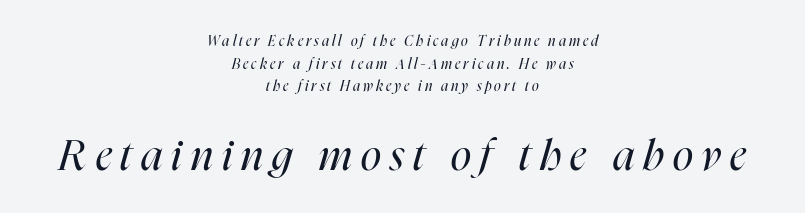
Size hierarchy here favors the trailing block over the leading one. The baseline area is clear. When letters slant like this, we call the style italic. One-word summary of the alignment: center.
